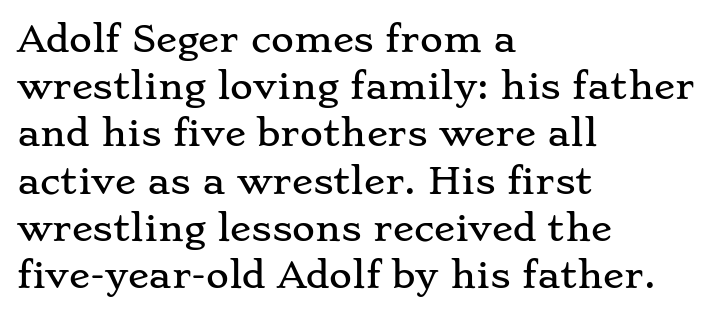
The image shows 35 px wide serif type, upright; set left-aligned, normal line spacing (1.35x), normal letter spacing, not underlined; low stroke contrast and a small x-height.
